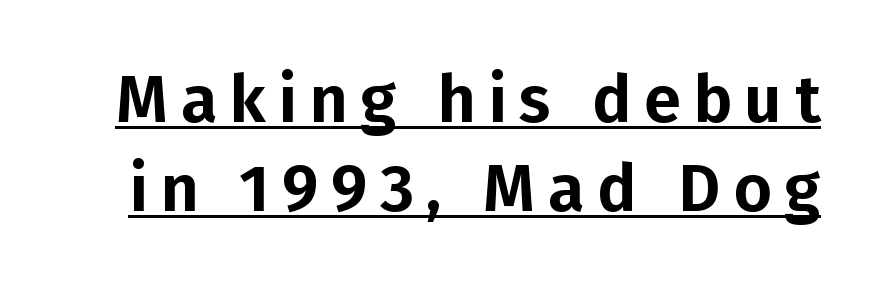
The passage shown is typeset with a sans-serif family. Rows of type keep a routine distance in the vertical direction. The face used here appears with an underline applied. Designer's note — italics off, roman on. Looks like regular typesetting: each glyph gets only the width it needs.
